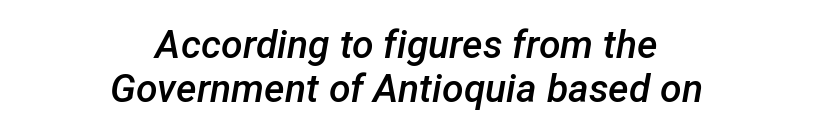
{"italic": "yes", "lean": "right", "slant_degrees": 12, "bold": "semi", "weight": "semibold", "width": "normal", "stroke_contrast": "low", "x_height": "medium", "monospaced": "no", "underline": "no", "align": "center", "line_spacing": "tight", "line_spacing_ratio": 1.13, "letter_spacing": "normal", "letter_spacing_em": 0.0, "glyph_px": 39}
